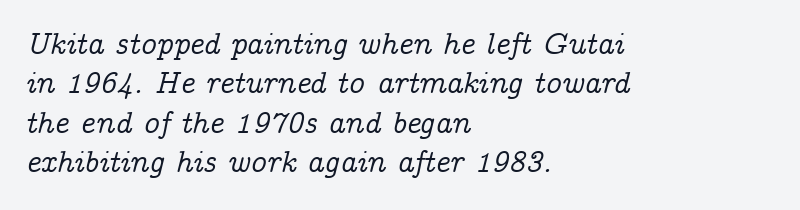
Q: Is the text italic (slanted)? A: Yes, it leans right by about 14 degrees.
Q: Is the typeface a serif or a sans-serif typeface? A: Serif.
Q: Is the text underlined? A: No.
Q: How is the paragraph aligned? A: Left-aligned.
Q: Is the spacing between letters normal or unusually wide? A: Normal.
Q: Is the spacing between lines tight, normal or loose? A: Normal.
Q: Width (condensed, normal, or wide)? A: Normal.
Q: Stroke contrast? A: Low.
Q: x-height? A: Medium.
Q: Monospaced? A: No.
